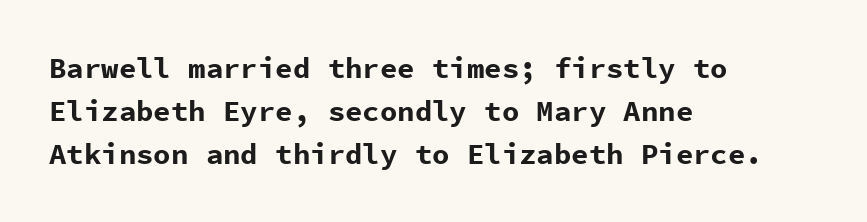
The space directly below the letters is spotless. Whoever set this chose a conventional vertical rhythm. Note: no serifs on the glyphs. The gaps between neighbouring characters are ordinary and unremarkable. Does the lettering tilt? It doesn't — this is upright.
